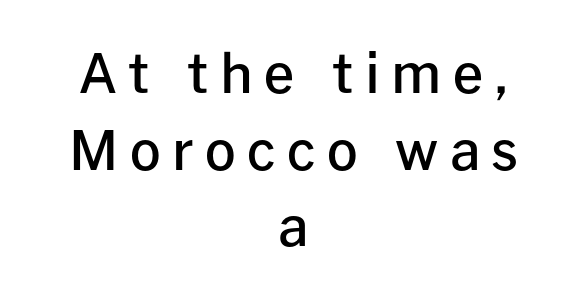
Q: Is the text bold? A: Semi-bold.
Q: Is the text italic (slanted)? A: No, it is upright.
Q: Is the typeface a serif or a sans-serif typeface? A: Sans-serif.
Q: Is the text underlined? A: No.
Q: How is the paragraph aligned? A: Centered.
Q: Is the spacing between letters normal or unusually wide? A: Unusually wide.
Q: Is the spacing between lines tight, normal or loose? A: Normal.
Q: Width (condensed, normal, or wide)? A: Normal.
Q: Stroke contrast? A: Low.
Q: x-height? A: Medium.
Q: Monospaced? A: No.
